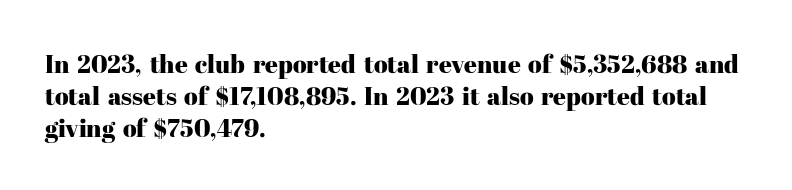
Q: Is the text italic (slanted)? A: No, it is upright.
Q: Is the text underlined? A: No.
Q: How is the paragraph aligned? A: Left-aligned.
Q: Is the spacing between letters normal or unusually wide? A: Normal.
Q: Is the spacing between lines tight, normal or loose? A: Normal.
